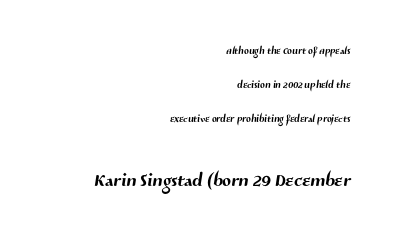
{"underline": "no", "align": "right", "line_spacing": "loose", "line_spacing_ratio": 2.44, "letter_spacing": "normal", "letter_spacing_em": 0.0, "larger_block": "second", "size_ratio": 1.86, "glyph_px": 26}
